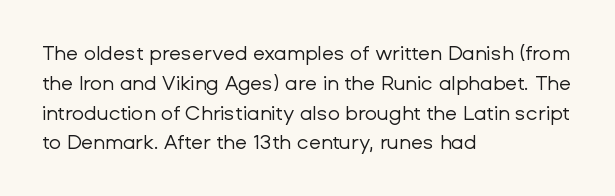
{"italic": "no", "bold": "no", "underline": "no", "align": "left", "line_spacing": "normal", "line_spacing_ratio": 1.49, "letter_spacing": "normal", "letter_spacing_em": 0.0, "glyph_px": 20}
